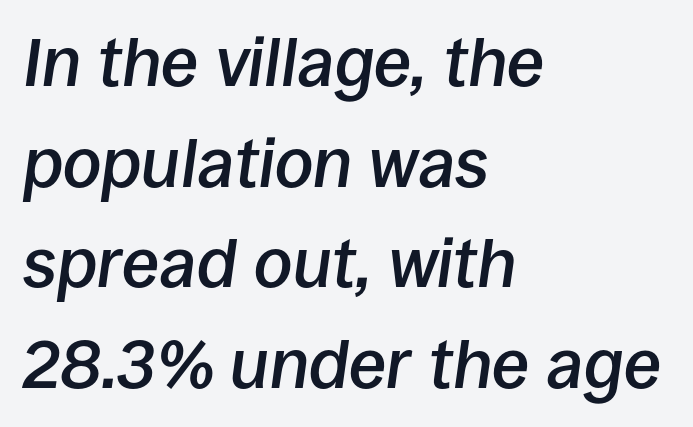
The image shows 68 px semibold type, italic (leaning right); set left-aligned, normal line spacing (1.48x), normal letter spacing, not underlined; low stroke contrast and a large x-height.
